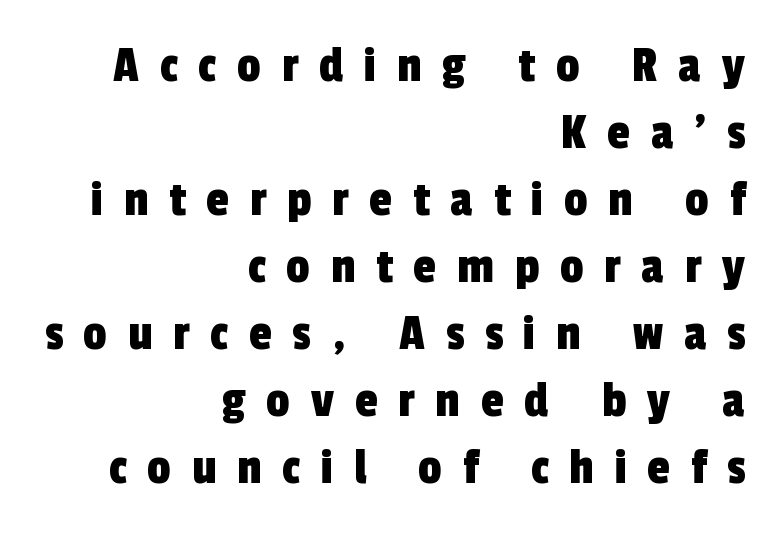
Q: Is the typeface a serif or a sans-serif typeface? A: Sans-serif.
Q: Is the text underlined? A: No.
Q: How is the paragraph aligned? A: Right-aligned.
Q: Is the spacing between letters normal or unusually wide? A: Unusually wide.
Q: Is the spacing between lines tight, normal or loose? A: Normal.
Q: Width (condensed, normal, or wide)? A: Condensed.
Q: x-height? A: Medium.
Q: Monospaced? A: No.
